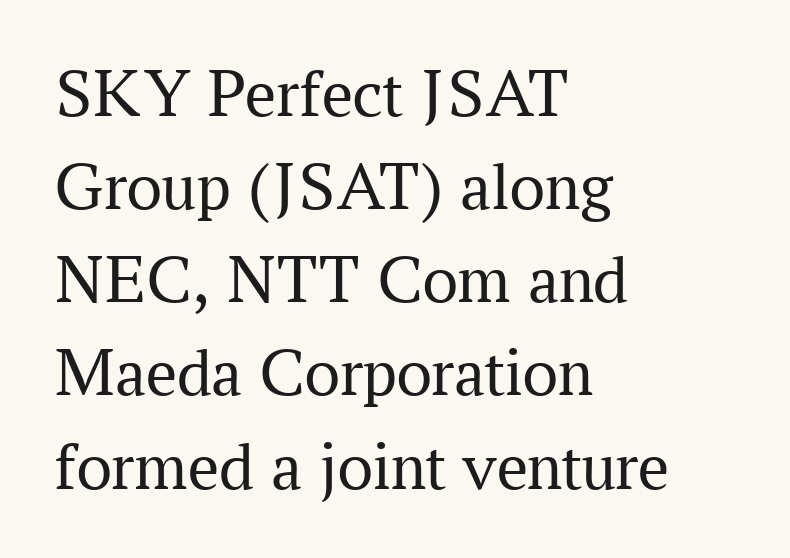
Vertical stems look standard width or narrower in stroke. This sample has the flowing, uneven cadence of proportional lettering. Reading down the column, the eye jumps a familiar distance to each next line. The compositor pushed each line to the left boundary.
